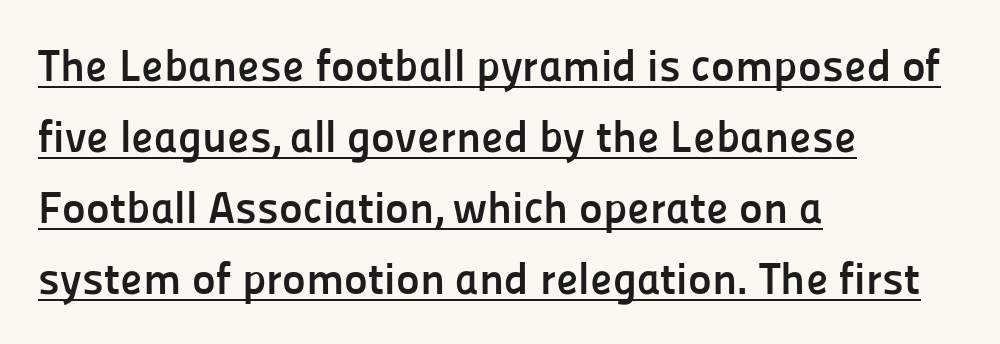
{"serif": "no", "italic": "no", "bold": "yes", "weight": "semibold", "width": "normal", "stroke_contrast": "low", "x_height": "medium", "monospaced": "no", "underline": "yes", "align": "left", "line_spacing": "normal", "line_spacing_ratio": 1.58, "letter_spacing": "normal", "letter_spacing_em": 0.0, "glyph_px": 45}
